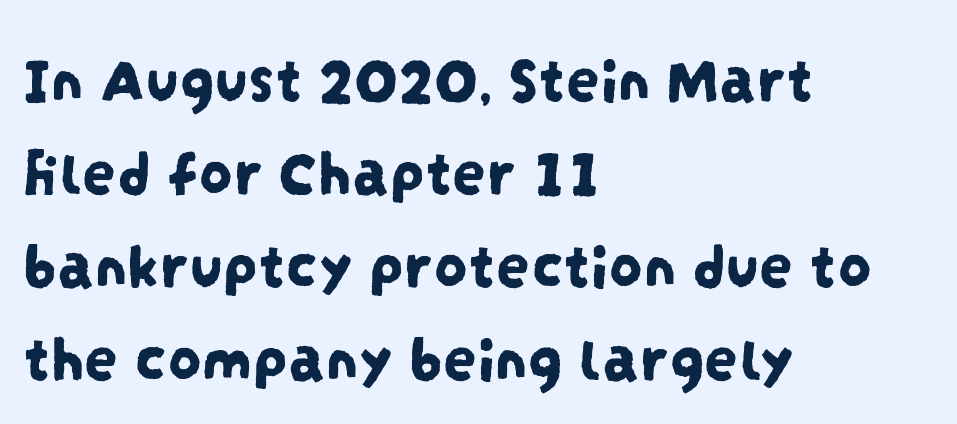
Q: Is the typeface a serif or a sans-serif typeface? A: Sans-serif.
Q: Is the text underlined? A: No.
Q: How is the paragraph aligned? A: Left-aligned.
Q: Is the spacing between letters normal or unusually wide? A: Normal.
Q: Is the spacing between lines tight, normal or loose? A: Normal.
Q: Width (condensed, normal, or wide)? A: Condensed.
Q: Stroke contrast? A: Low.
Q: x-height? A: Large.
Q: Monospaced? A: No.
